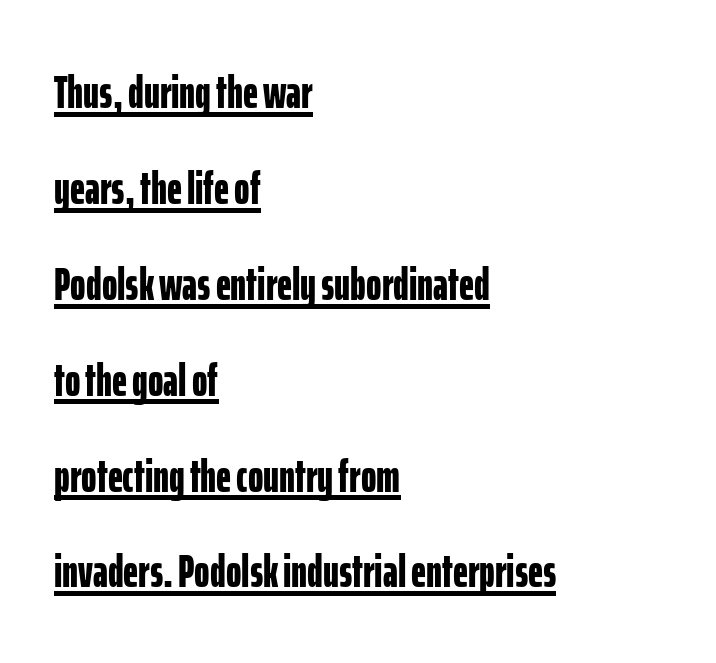
Q: Is the text bold? A: Yes.
Q: Is the text italic (slanted)? A: No, it is upright.
Q: Is the typeface a serif or a sans-serif typeface? A: Sans-serif.
Q: Is the text underlined? A: Yes.
Q: How is the paragraph aligned? A: Left-aligned.
Q: Is the spacing between letters normal or unusually wide? A: Normal.
Q: Is the spacing between lines tight, normal or loose? A: Loose.
Q: Width (condensed, normal, or wide)? A: Condensed.
Q: Stroke contrast? A: Low.
Q: x-height? A: Medium.
Q: Monospaced? A: No.
